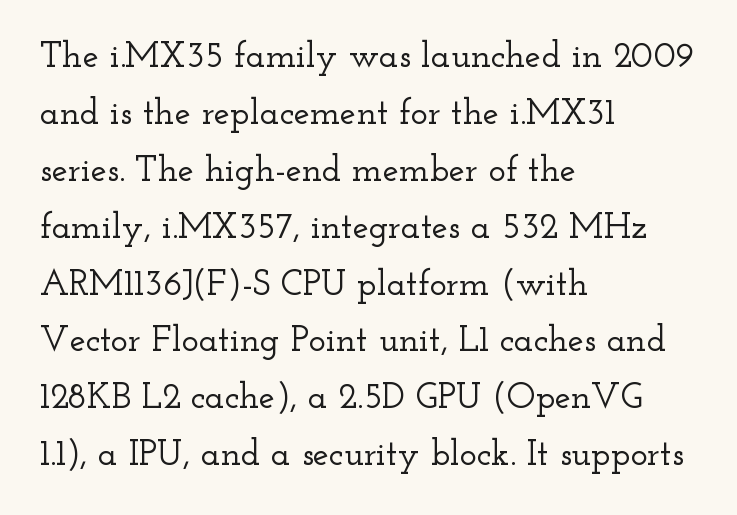
Stroke terminals: seriffed. These lines were composed using upright roman letters. Note the varied advance widths — an 'i' is clearly narrower than an 'm'. Compared with typical body copy, the letter spacing here is the same.
